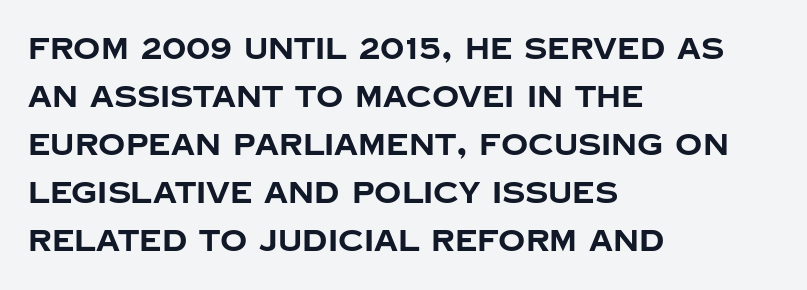
The image shows 30 px bold sans-serif type, upright; set left-aligned, normal line spacing (1.6x), normal letter spacing, not underlined; low stroke contrast and a large x-height.
